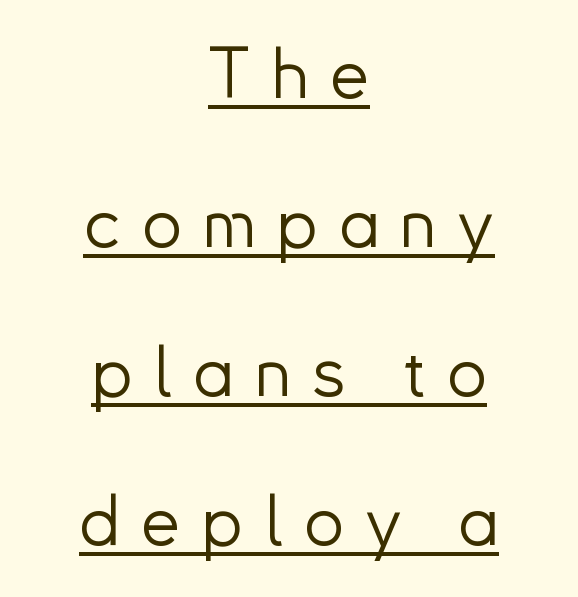
The strokes carry an ordinary text weight at most. Each line is balanced around a shared central axis. The lettering is marked with a stroke running underneath it. Notice how the stems are strictly vertical — no italics here. Notice the wide empty band between every row — that's loose leading. Spacing verdict: proportional, widths tailored to each character.
